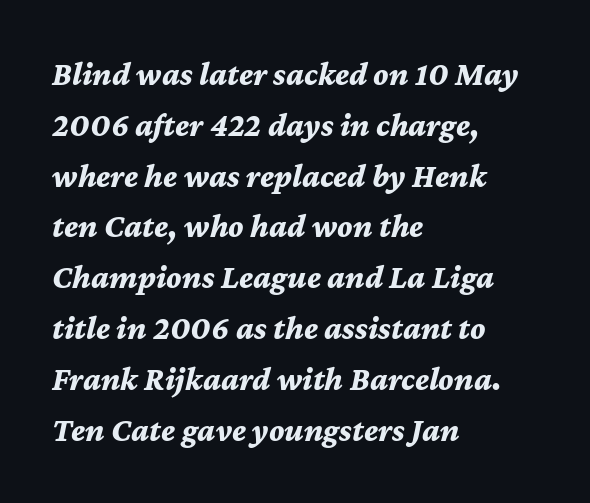
{"italic": "yes", "lean": "right", "slant_degrees": 12, "bold": "yes", "weight": "bold", "width": "normal", "stroke_contrast": "medium", "x_height": "medium", "monospaced": "no", "underline": "no", "align": "left", "line_spacing": "normal", "line_spacing_ratio": 1.54, "letter_spacing": "normal", "letter_spacing_em": 0.0, "glyph_px": 33}
